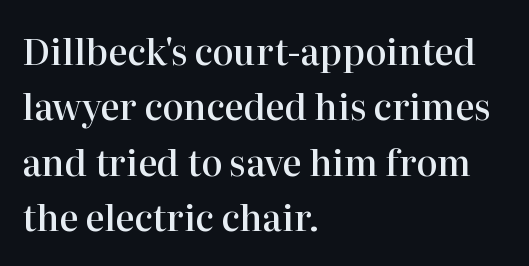
Q: Is the text bold? A: Semi-bold.
Q: Is the text italic (slanted)? A: No, it is upright.
Q: Is the typeface a serif or a sans-serif typeface? A: Serif.
Q: Is the text underlined? A: No.
Q: How is the paragraph aligned? A: Left-aligned.
Q: Is the spacing between letters normal or unusually wide? A: Normal.
Q: Is the spacing between lines tight, normal or loose? A: Normal.
Q: Width (condensed, normal, or wide)? A: Normal.
Q: Stroke contrast? A: High.
Q: x-height? A: Medium.
Q: Monospaced? A: No.
